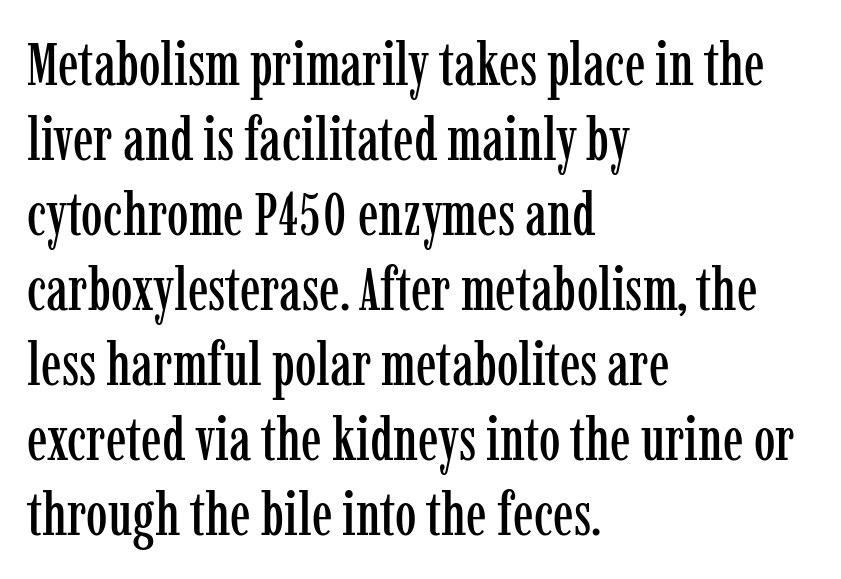
The image shows 61 px condensed serif type, upright; set left-aligned, line spacing 1.23x, normal letter spacing, not underlined; low stroke contrast and a medium x-height.
